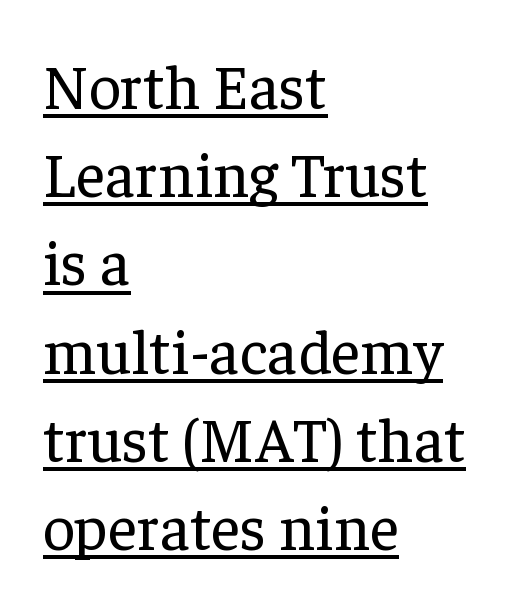
This rendering features underlined lettering. You could not count columns in this text — the font is proportionally spaced. This rendering uses left alignment, leaving the right contour irregular. Words appear dense and cohesive because spacing is normal. Do the letters lean? They stand straight.
